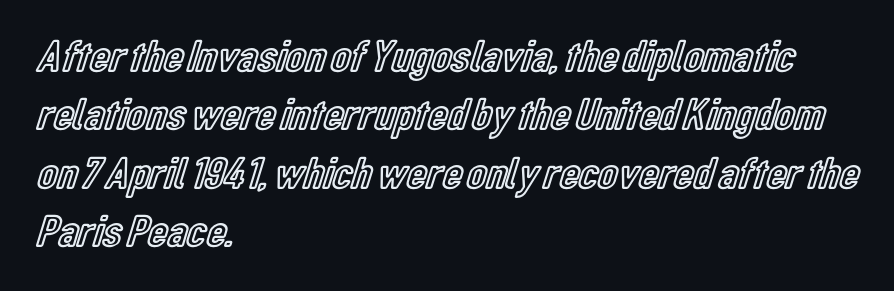
Words appear dense and cohesive because spacing is normal. No word sits above an underline. Character widths vary here, with narrow letters taking less room than wide ones. How would I describe the line gaps? Plain and ordinary. Caption: multi-line text, flush left, ragged right.
